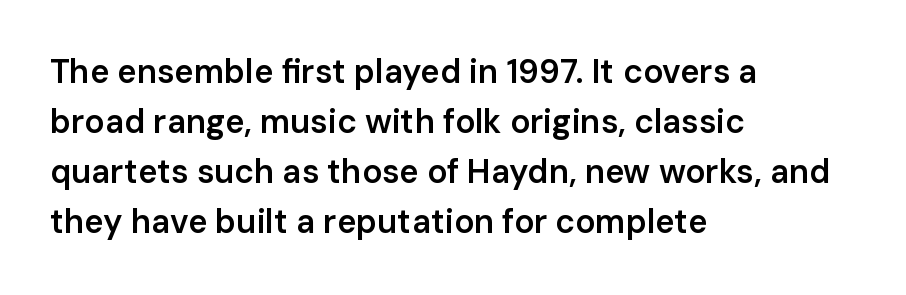
The image shows 33 px semibold sans-serif type, upright; set left-aligned, normal line spacing (1.52x), normal letter spacing, not underlined; low stroke contrast and a medium x-height.
